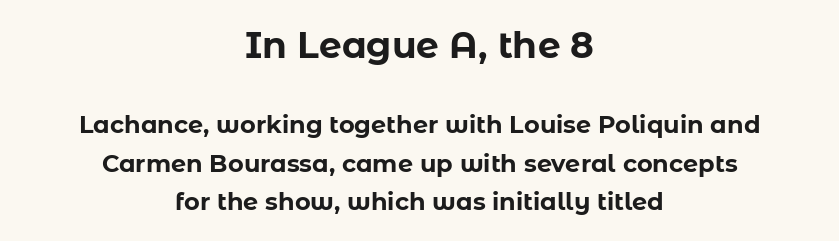
The image shows 36 px bold sans-serif type, upright; set centered, normal line spacing (1.6x), normal letter spacing, not underlined; the first (top) block is 1.5x larger; low stroke contrast and a medium x-height.
